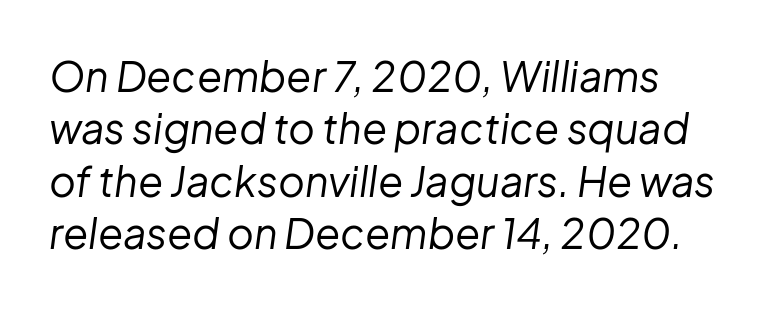
{"italic": "yes", "lean": "right", "slant_degrees": 8, "bold": "no", "weight": "regular", "width": "normal", "stroke_contrast": "low", "x_height": "medium", "monospaced": "no", "underline": "no", "align": "left", "line_spacing": "normal", "line_spacing_ratio": 1.28, "letter_spacing": "normal", "letter_spacing_em": 0.0, "glyph_px": 41}
